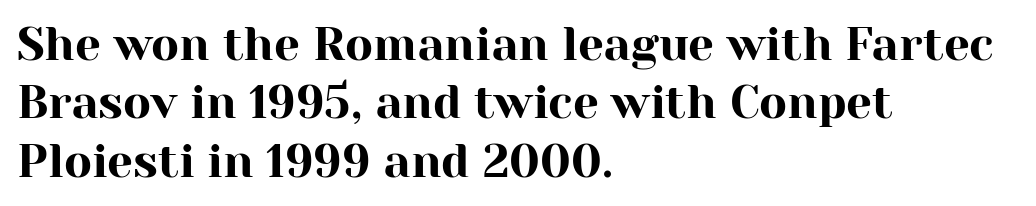
Q: Is the text italic (slanted)? A: No, it is upright.
Q: Is the typeface a serif or a sans-serif typeface? A: Serif.
Q: Is the text underlined? A: No.
Q: How is the paragraph aligned? A: Left-aligned.
Q: Is the spacing between letters normal or unusually wide? A: Normal.
Q: Is the spacing between lines tight, normal or loose? A: Normal.
Q: Width (condensed, normal, or wide)? A: Normal.
Q: Stroke contrast? A: High.
Q: x-height? A: Medium.
Q: Monospaced? A: No.
